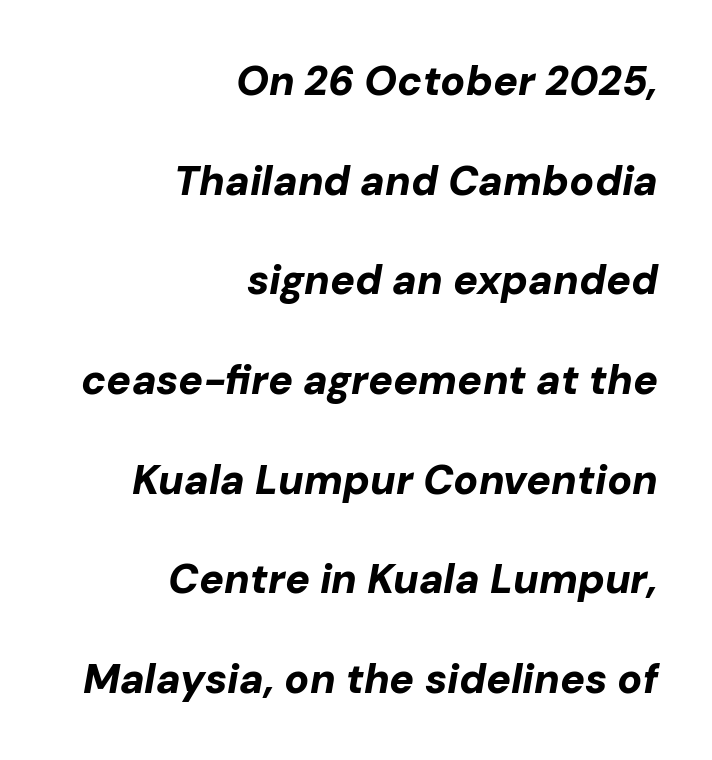
The image shows 41 px bold type, italic (leaning right); set right-aligned, loose line spacing (2.43x), normal letter spacing, not underlined; low stroke contrast and a medium x-height.
